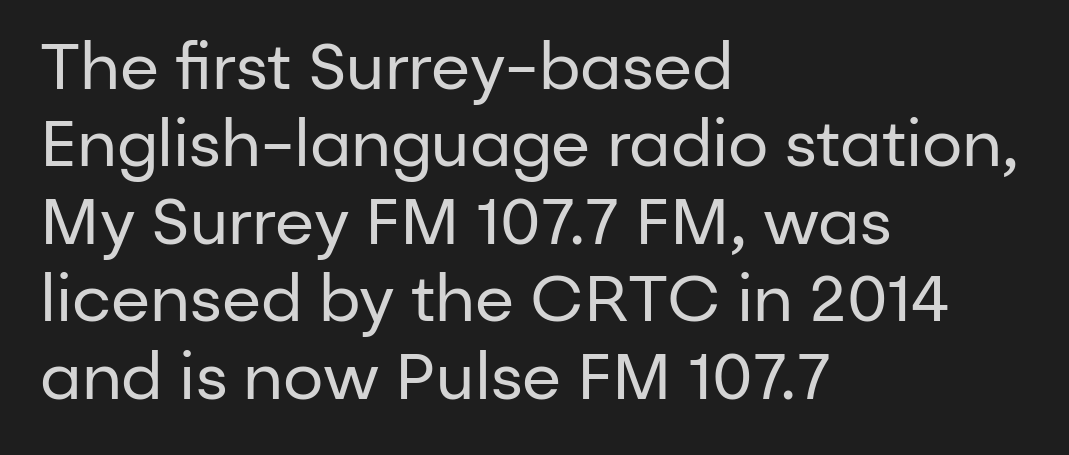
{"serif": "no", "italic": "no", "bold": "no", "weight": "regular", "width": "normal", "stroke_contrast": "low", "x_height": "medium", "monospaced": "no", "underline": "no", "align": "left", "line_spacing_ratio": 1.21, "letter_spacing": "normal", "letter_spacing_em": 0.0, "glyph_px": 64}
